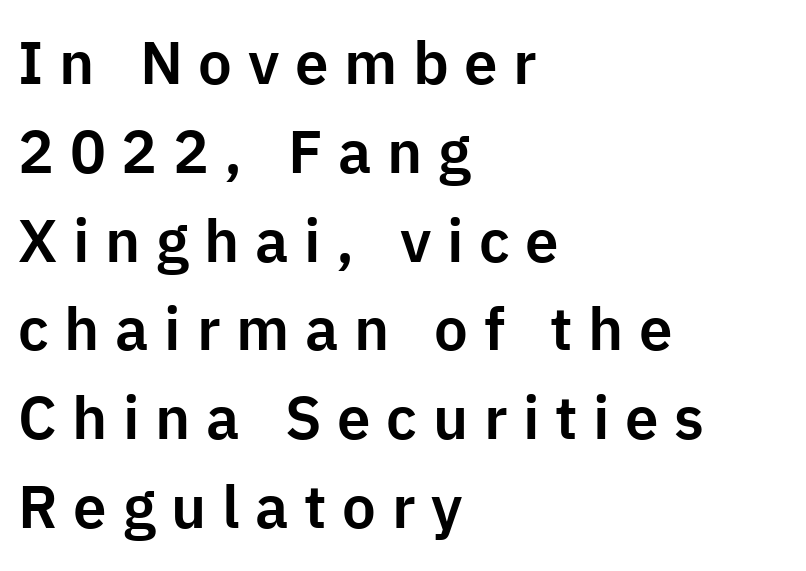
The image shows 60 px sans-serif type, upright; set left-aligned, normal line spacing (1.48x), unusually wide letter spacing (+0.26 em), not underlined; low stroke contrast and a medium x-height.
